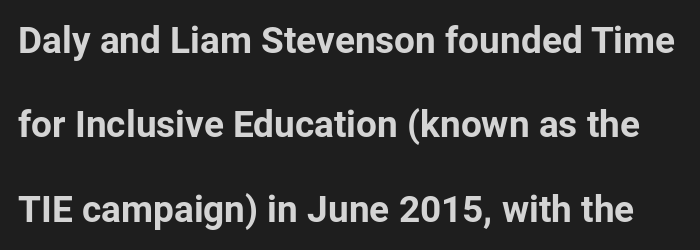
Q: Is the text bold? A: Yes.
Q: Is the text italic (slanted)? A: No, it is upright.
Q: Is the typeface a serif or a sans-serif typeface? A: Sans-serif.
Q: Is the text underlined? A: No.
Q: Is the spacing between letters normal or unusually wide? A: Normal.
Q: Is the spacing between lines tight, normal or loose? A: Loose.
Q: Width (condensed, normal, or wide)? A: Normal.
Q: Stroke contrast? A: Low.
Q: x-height? A: Medium.
Q: Monospaced? A: No.
